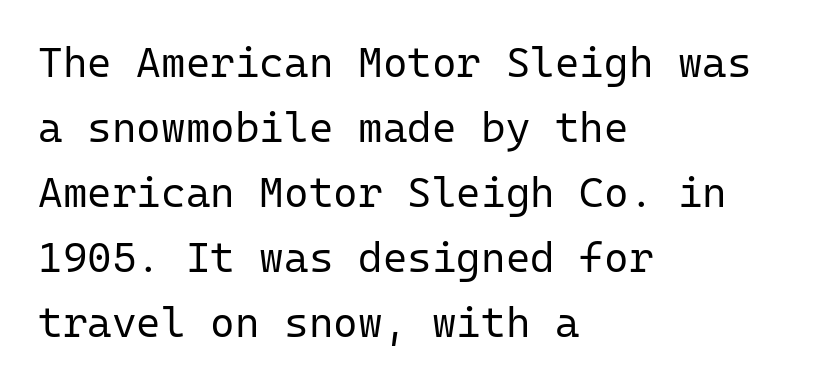
Note the uniform advance width — an 'i' takes as much space as an 'm'. A normal amount of white space separates one row of letters from the next. Letters have the restrained weight of plain body copy at most. Which margin do the lines hug? The left one — the right edge is uneven. Vertical strokes here are truly vertical.
